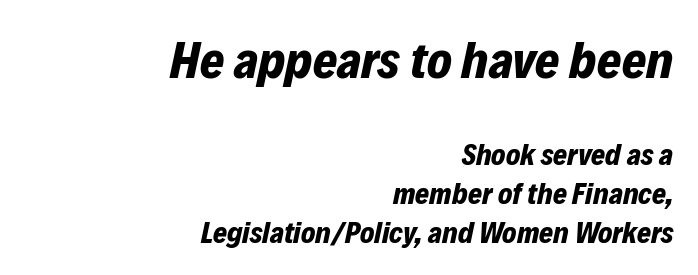
The image shows 52 px bold type, italic (leaning right); set right-aligned, normal line spacing (1.3x), normal letter spacing, not underlined; the first (top) block is 1.73x larger; low stroke contrast and a medium x-height.
